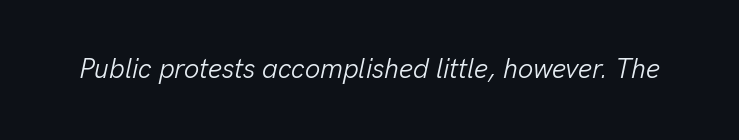
Q: Is the text bold? A: No.
Q: Is the text italic (slanted)? A: Yes, it leans right by about 13 degrees.
Q: Is the text underlined? A: No.
Q: Is the spacing between letters normal or unusually wide? A: Normal.
